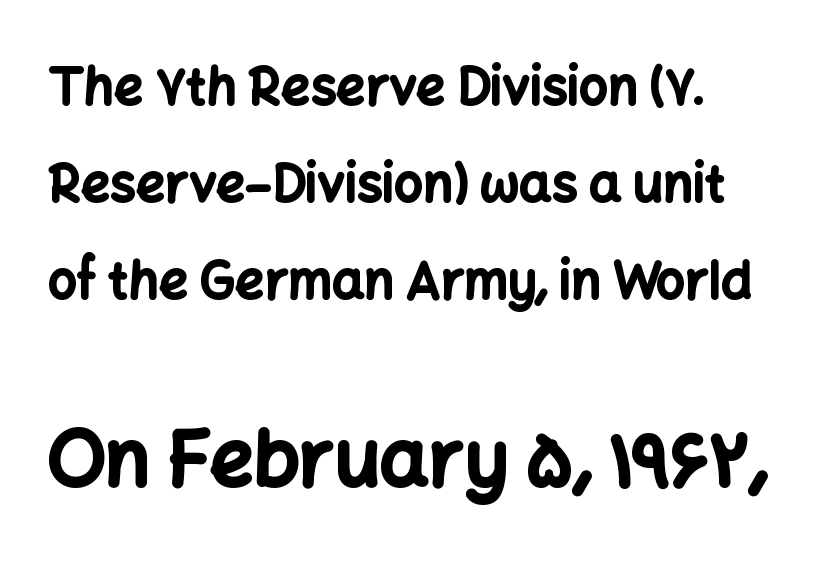
Q: Is the text bold? A: Yes.
Q: Is the text italic (slanted)? A: No, it is upright.
Q: Is the typeface a serif or a sans-serif typeface? A: Sans-serif.
Q: Is the text underlined? A: No.
Q: Is the spacing between letters normal or unusually wide? A: Normal.
Q: Is the spacing between lines tight, normal or loose? A: Loose.
Q: Which block of text is set in a larger size, the first (top) or the second (bottom)? A: The second (bottom) one.
Q: Width (condensed, normal, or wide)? A: Normal.
Q: Stroke contrast? A: Low.
Q: x-height? A: Medium.
Q: Monospaced? A: No.
